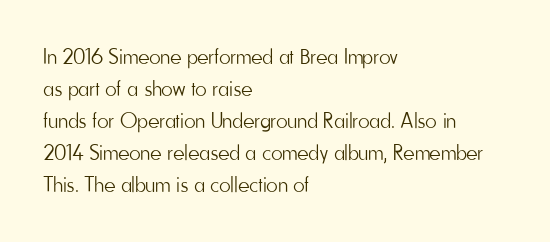
The image shows 22 px text type, upright; set left-aligned, normal line spacing (1.46x), normal letter spacing, not underlined.
